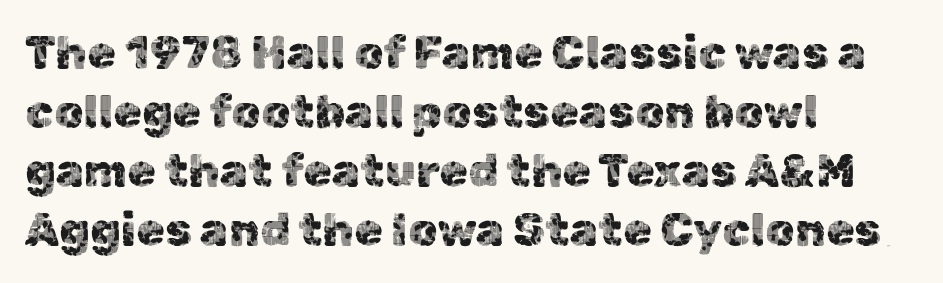
{"serif": "no", "italic": "no", "width": "normal", "x_height": "medium", "monospaced": "no", "underline": "no", "align": "left", "line_spacing": "normal", "line_spacing_ratio": 1.28, "letter_spacing": "normal", "letter_spacing_em": 0.0, "glyph_px": 46}
